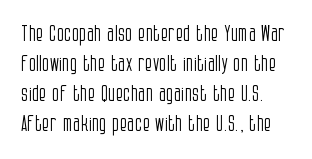
Q: Is the text bold? A: No.
Q: Is the text italic (slanted)? A: No, it is upright.
Q: Is the text underlined? A: No.
Q: Is the spacing between letters normal or unusually wide? A: Normal.
Q: Is the spacing between lines tight, normal or loose? A: Normal.
